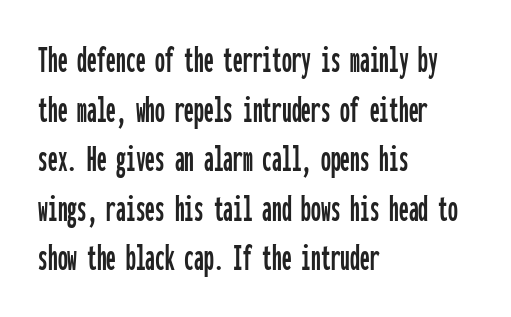
The image shows 39 px condensed sans-serif type, upright, monospaced; set left-aligned, normal line spacing (1.27x), normal letter spacing, not underlined; low stroke contrast and a medium x-height.
